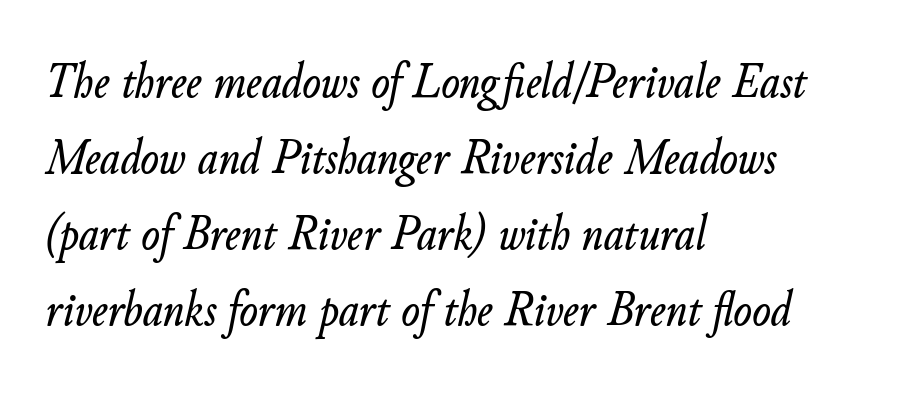
Q: Is the text italic (slanted)? A: Yes, it leans right by about 11 degrees.
Q: Is the text underlined? A: No.
Q: How is the paragraph aligned? A: Left-aligned.
Q: Is the spacing between letters normal or unusually wide? A: Normal.
Q: Is the spacing between lines tight, normal or loose? A: Normal.
Q: Width (condensed, normal, or wide)? A: Normal.
Q: Stroke contrast? A: Low.
Q: x-height? A: Small.
Q: Monospaced? A: No.
